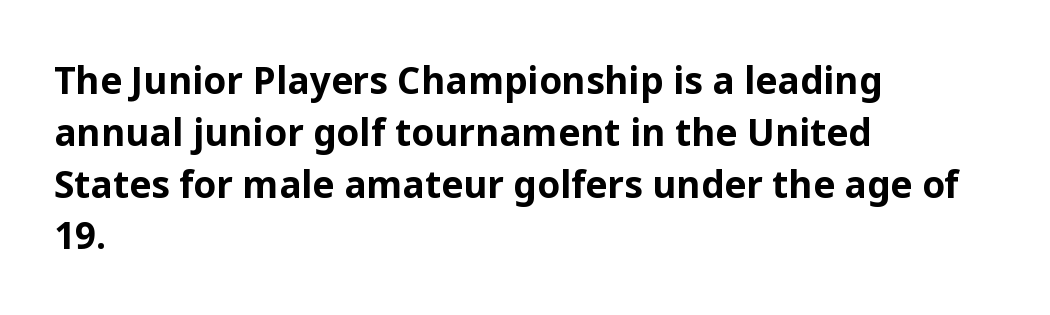
Q: Is the text bold? A: Yes.
Q: Is the text italic (slanted)? A: No, it is upright.
Q: Is the typeface a serif or a sans-serif typeface? A: Sans-serif.
Q: Is the text underlined? A: No.
Q: How is the paragraph aligned? A: Left-aligned.
Q: Is the spacing between letters normal or unusually wide? A: Normal.
Q: Is the spacing between lines tight, normal or loose? A: Normal.
Q: Width (condensed, normal, or wide)? A: Normal.
Q: Stroke contrast? A: Low.
Q: x-height? A: Medium.
Q: Monospaced? A: No.
